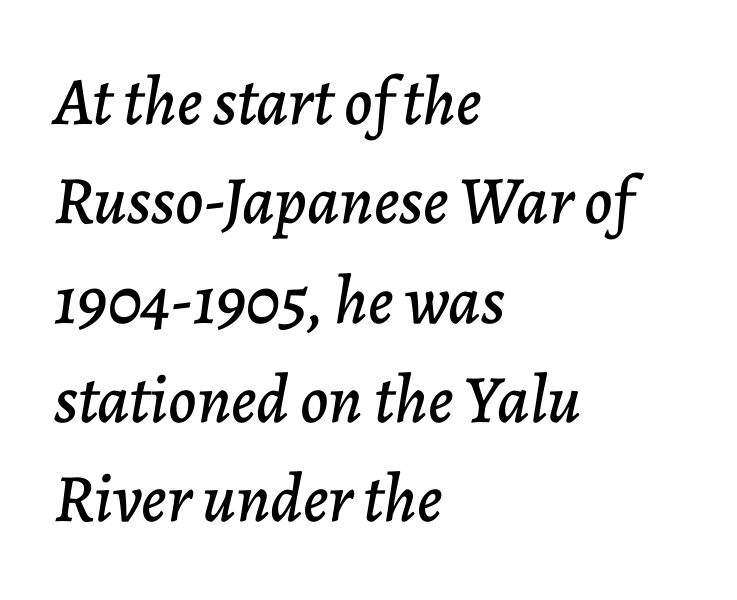
{"italic": "yes", "lean": "right", "slant_degrees": 7, "width": "normal", "stroke_contrast": "low", "x_height": "medium", "monospaced": "no", "underline": "no", "align": "left", "line_spacing": "normal", "line_spacing_ratio": 1.46, "letter_spacing": "normal", "letter_spacing_em": 0.0, "glyph_px": 68}
